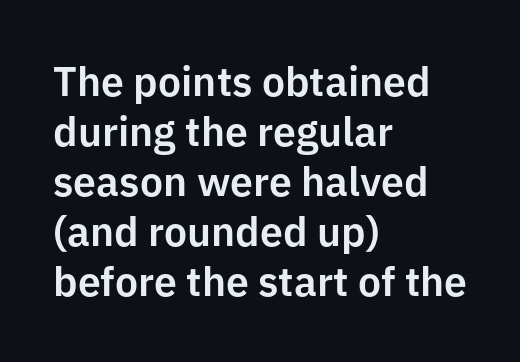
The image shows 41 px sans-serif type, upright; set left-aligned, line spacing 1.22x, normal letter spacing, not underlined; low stroke contrast and a medium x-height.
